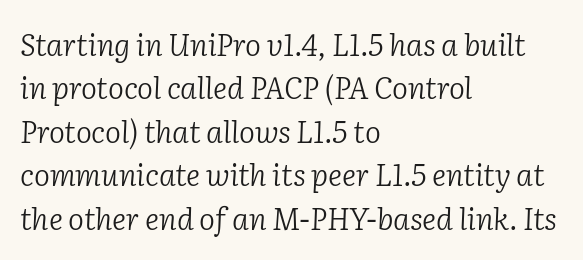
{"serif": "yes", "italic": "yes", "lean": "right", "slant_degrees": 2, "bold": "no", "weight": "light", "width": "normal", "stroke_contrast": "low", "x_height": "medium", "monospaced": "no", "underline": "no", "align": "left", "line_spacing": "normal", "line_spacing_ratio": 1.45, "letter_spacing": "normal", "letter_spacing_em": 0.0, "glyph_px": 30}
